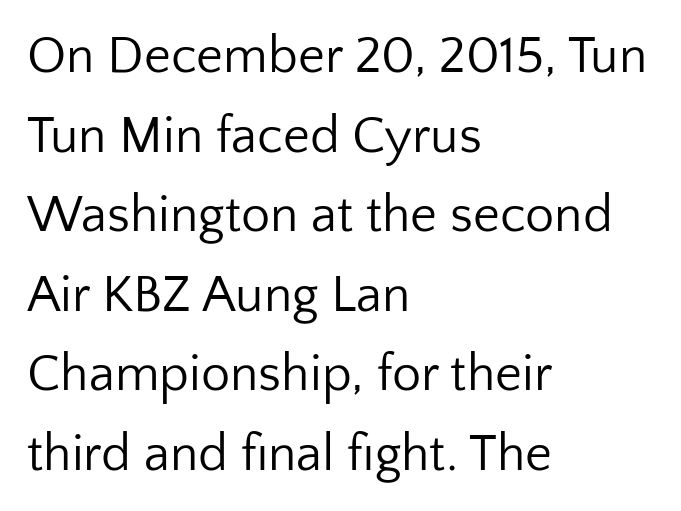
{"serif": "no", "italic": "no", "bold": "no", "weight": "regular", "width": "normal", "stroke_contrast": "low", "x_height": "medium", "monospaced": "no", "underline": "no", "align": "left", "line_spacing": "normal", "line_spacing_ratio": 1.53, "letter_spacing": "normal", "letter_spacing_em": 0.0, "glyph_px": 52}
